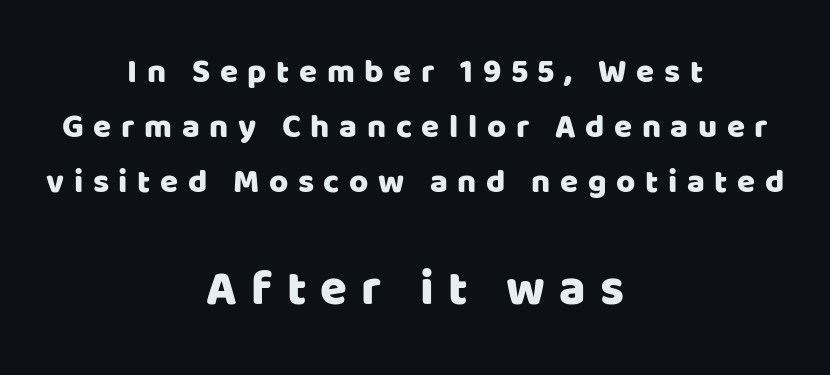
Q: Is the text italic (slanted)? A: No, it is upright.
Q: Is the typeface a serif or a sans-serif typeface? A: Sans-serif.
Q: Is the text underlined? A: No.
Q: How is the paragraph aligned? A: Centered.
Q: Is the spacing between letters normal or unusually wide? A: Unusually wide.
Q: Is the spacing between lines tight, normal or loose? A: Normal.
Q: Which block of text is set in a larger size, the first (top) or the second (bottom)? A: The second (bottom) one.
Q: Width (condensed, normal, or wide)? A: Normal.
Q: Stroke contrast? A: Low.
Q: x-height? A: Large.
Q: Monospaced? A: No.
